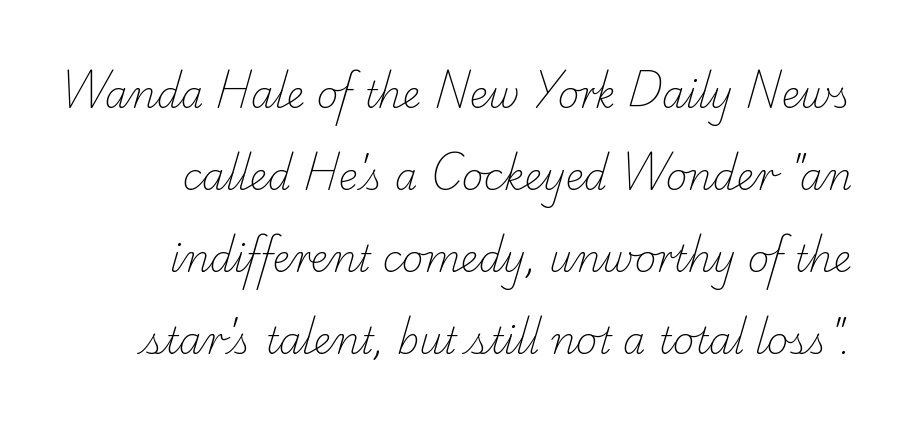
Q: Is the text bold? A: No.
Q: Is the typeface a serif or a sans-serif typeface? A: Serif.
Q: Is the text underlined? A: No.
Q: Is the spacing between letters normal or unusually wide? A: Normal.
Q: Is the spacing between lines tight, normal or loose? A: Loose.
Q: Width (condensed, normal, or wide)? A: Normal.
Q: Stroke contrast? A: Low.
Q: x-height? A: Small.
Q: Monospaced? A: No.
